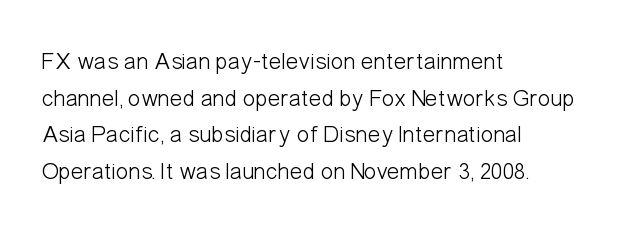
Q: Is the text bold? A: No.
Q: Is the text italic (slanted)? A: No, it is upright.
Q: Is the text underlined? A: No.
Q: How is the paragraph aligned? A: Left-aligned.
Q: Is the spacing between letters normal or unusually wide? A: Normal.
Q: Is the spacing between lines tight, normal or loose? A: Normal.
